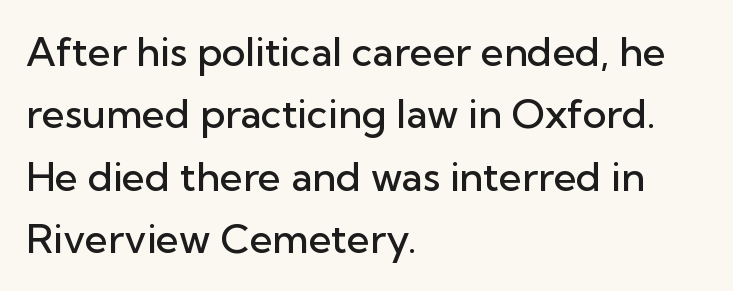
Q: Is the text bold? A: Semi-bold.
Q: Is the text italic (slanted)? A: No, it is upright.
Q: Is the typeface a serif or a sans-serif typeface? A: Sans-serif.
Q: Is the text underlined? A: No.
Q: How is the paragraph aligned? A: Left-aligned.
Q: Is the spacing between letters normal or unusually wide? A: Normal.
Q: Is the spacing between lines tight, normal or loose? A: Normal.
Q: Width (condensed, normal, or wide)? A: Normal.
Q: Stroke contrast? A: Low.
Q: x-height? A: Medium.
Q: Monospaced? A: No.
